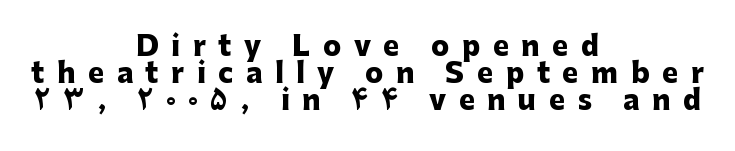
The letters stand upright; this is a roman face. Its strokes are broad and dark, the hallmark of bold type. The space directly below the letters is spotless. Both edges are ragged and mirror each other, which tells us the setting is centered. One glance says dense: line gaps are narrower than usual. Tracking here is generous; glyphs stand well apart from one another.
